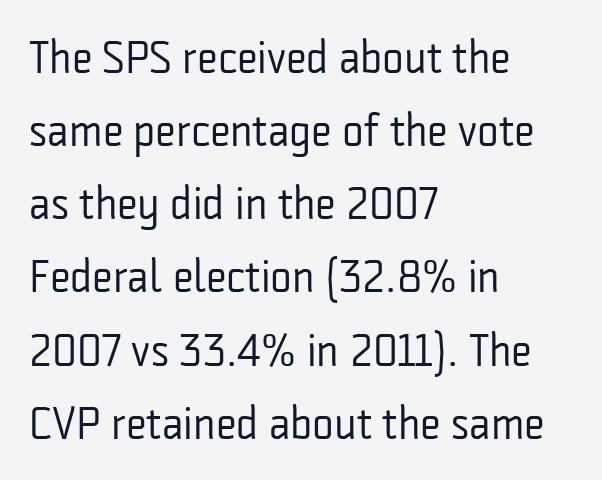
{"serif": "no", "italic": "no", "bold": "no", "weight": "regular", "width": "condensed", "stroke_contrast": "low", "x_height": "medium", "monospaced": "no", "underline": "no", "align": "left", "line_spacing": "normal", "line_spacing_ratio": 1.59, "letter_spacing": "normal", "letter_spacing_em": 0.0, "glyph_px": 46}
